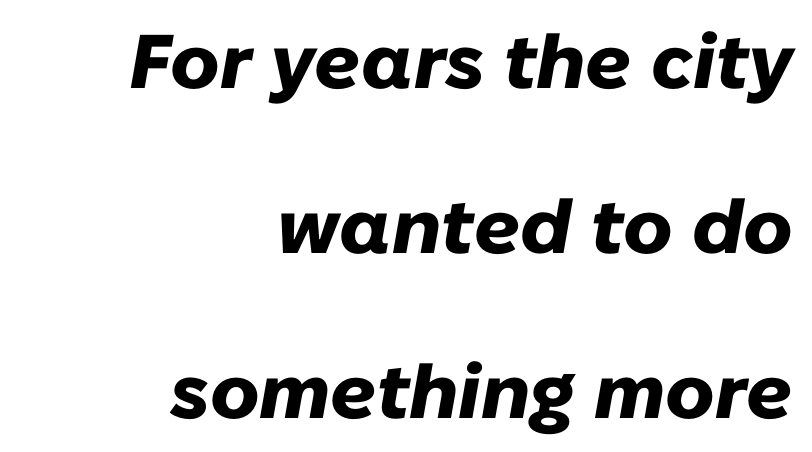
The vertical gap from one line to the next is large. Has an underline been added? It has not. The line texture is even and compact thanks to regular tracking. Italic: yes, the glyphs are oblique. Do the characters align in a grid? No, the font is proportional.
